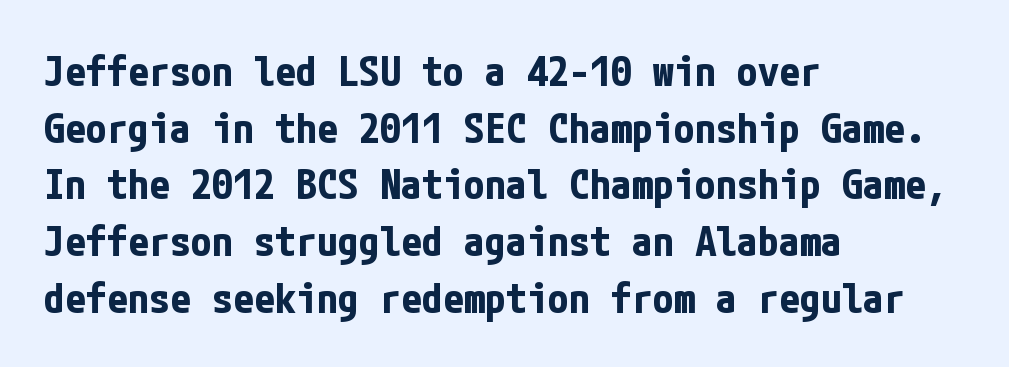
Q: Is the text bold? A: Yes.
Q: Is the text italic (slanted)? A: No, it is upright.
Q: Is the typeface a serif or a sans-serif typeface? A: Sans-serif.
Q: Is the text underlined? A: No.
Q: How is the paragraph aligned? A: Left-aligned.
Q: Is the spacing between letters normal or unusually wide? A: Normal.
Q: Is the spacing between lines tight, normal or loose? A: Normal.
Q: Width (condensed, normal, or wide)? A: Condensed.
Q: Stroke contrast? A: Low.
Q: x-height? A: Medium.
